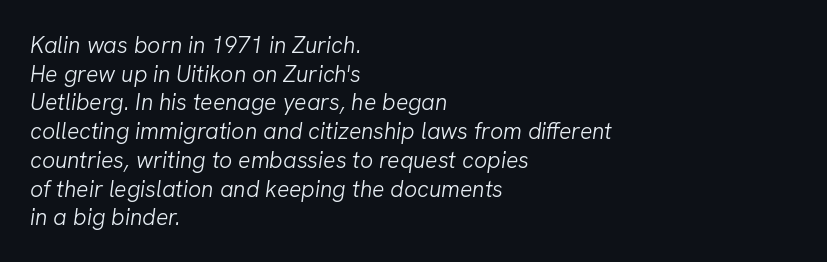
{"italic": "yes", "lean": "right", "slant_degrees": 8, "bold": "no", "underline": "no", "align": "left", "line_spacing": "normal", "line_spacing_ratio": 1.25, "letter_spacing": "normal", "letter_spacing_em": 0.0, "glyph_px": 23}
